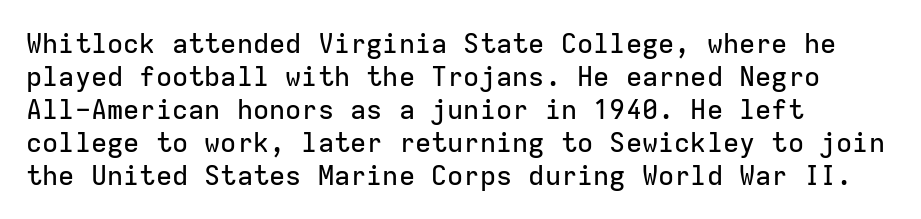
The image shows 27 px text type, upright; set left-aligned, line spacing 1.22x, normal letter spacing, not underlined.
